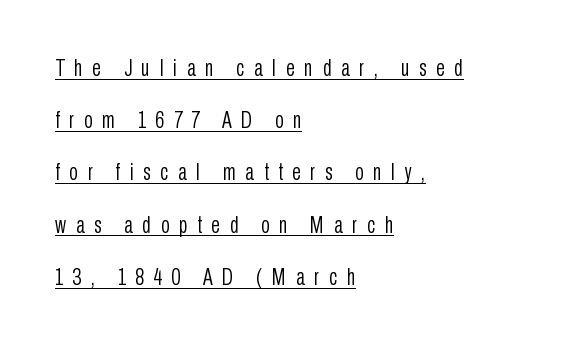
Q: Is the text bold? A: No.
Q: Is the text italic (slanted)? A: No, it is upright.
Q: Is the text underlined? A: Yes.
Q: How is the paragraph aligned? A: Left-aligned.
Q: Is the spacing between letters normal or unusually wide? A: Unusually wide.
Q: Is the spacing between lines tight, normal or loose? A: Loose.
